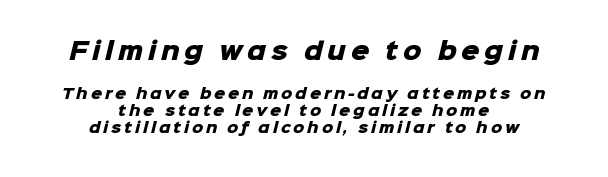
Large over small — that's the arrangement of the two blocks here. The glyphs are unaccompanied by any horizontal stroke below them. If you folded the block vertically in half, each line would mirror itself in length. The tracking reads as deliberately expanded to a designer's eye. Stroke thickness is high; the sample reads as a true bold.
